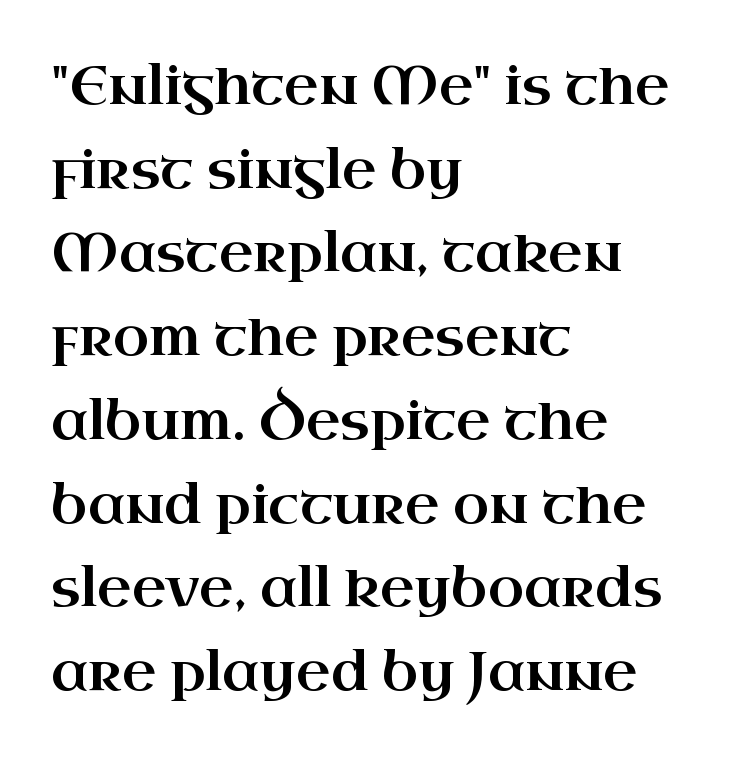
The image shows 53 px wide serif type, upright; set left-aligned, normal line spacing (1.58x), normal letter spacing, not underlined; high stroke contrast and a small x-height.
